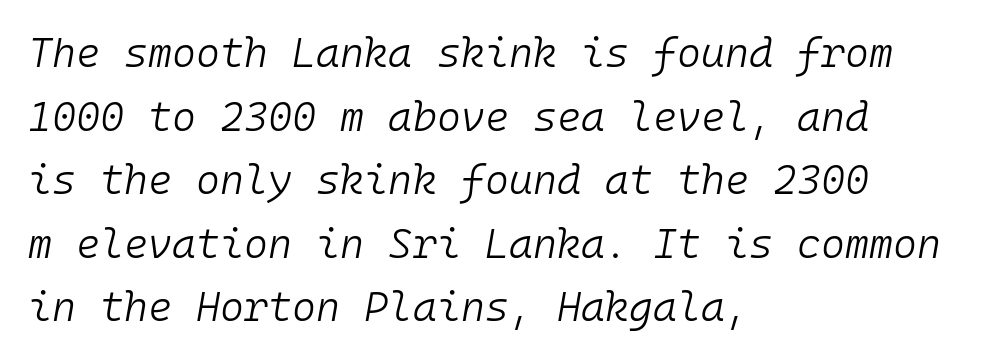
The image shows 41 px light type, italic (leaning right), monospaced; set left-aligned, normal line spacing (1.55x), normal letter spacing, not underlined; low stroke contrast and a medium x-height.
